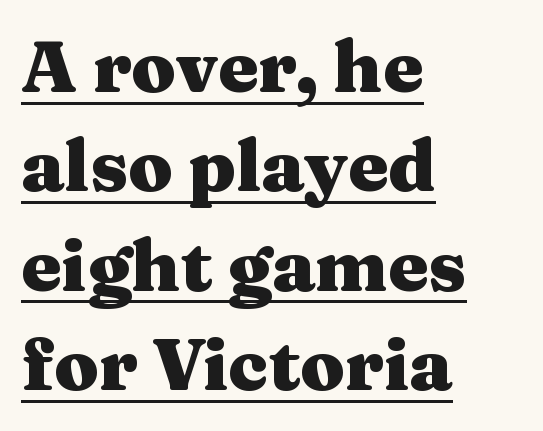
{"serif": "yes", "italic": "no", "bold": "yes", "weight": "heavy", "width": "wide", "stroke_contrast": "medium", "x_height": "medium", "monospaced": "no", "underline": "yes", "align": "left", "line_spacing": "normal", "line_spacing_ratio": 1.38, "letter_spacing": "normal", "letter_spacing_em": 0.0, "glyph_px": 72}
